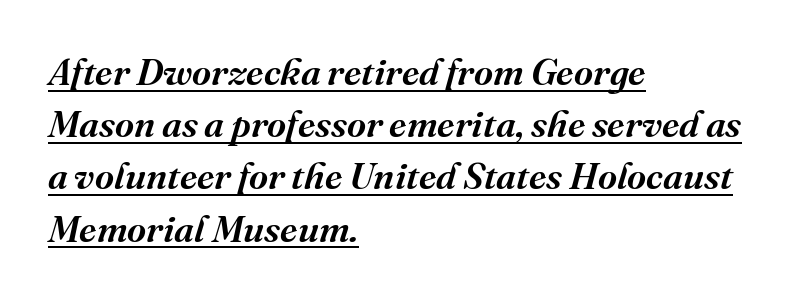
Q: Is the text bold? A: Semi-bold.
Q: Is the text italic (slanted)? A: Yes, it leans right by about 16 degrees.
Q: Is the typeface a serif or a sans-serif typeface? A: Serif.
Q: Is the text underlined? A: Yes.
Q: How is the paragraph aligned? A: Left-aligned.
Q: Is the spacing between letters normal or unusually wide? A: Normal.
Q: Is the spacing between lines tight, normal or loose? A: Normal.
Q: Width (condensed, normal, or wide)? A: Normal.
Q: Stroke contrast? A: Medium.
Q: x-height? A: Medium.
Q: Monospaced? A: No.
